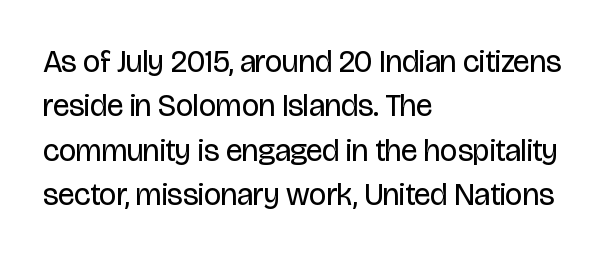
Q: Is the text bold? A: No.
Q: Is the text italic (slanted)? A: No, it is upright.
Q: Is the typeface a serif or a sans-serif typeface? A: Sans-serif.
Q: Is the text underlined? A: No.
Q: How is the paragraph aligned? A: Left-aligned.
Q: Is the spacing between letters normal or unusually wide? A: Normal.
Q: Is the spacing between lines tight, normal or loose? A: Normal.
Q: Width (condensed, normal, or wide)? A: Condensed.
Q: Stroke contrast? A: Low.
Q: x-height? A: Large.
Q: Monospaced? A: No.
